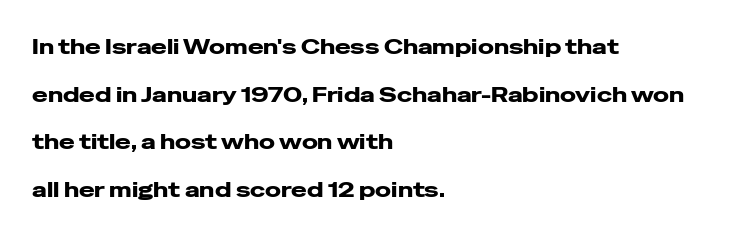
The image shows 21 px text type, upright; set left-aligned, loose line spacing (2.27x), normal letter spacing, not underlined.
